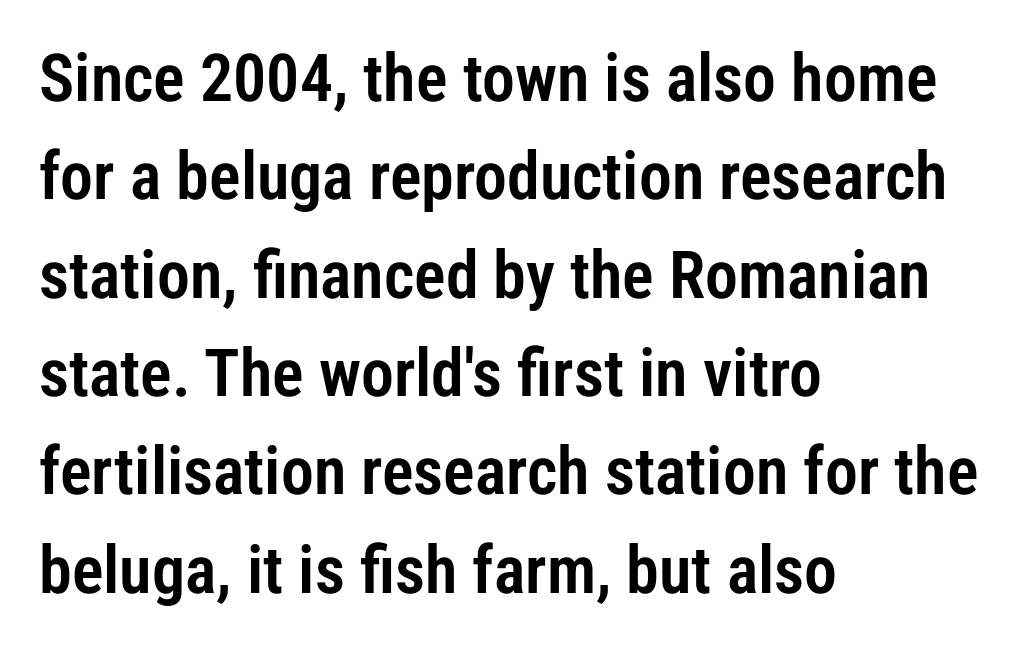
Font category for this specimen: sans-serif. Compared with a centered layout, this one pins lines to the left instead. Underlining? Definitely not there. This is the regular roman posture of the typeface.
